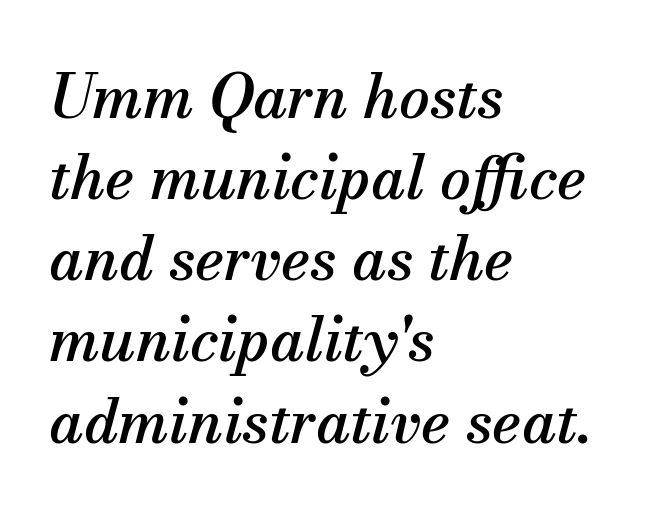
Q: Is the text italic (slanted)? A: Yes, it leans right by about 13 degrees.
Q: Is the typeface a serif or a sans-serif typeface? A: Serif.
Q: Is the text underlined? A: No.
Q: How is the paragraph aligned? A: Left-aligned.
Q: Is the spacing between letters normal or unusually wide? A: Normal.
Q: Is the spacing between lines tight, normal or loose? A: Normal.
Q: Width (condensed, normal, or wide)? A: Normal.
Q: Stroke contrast? A: Medium.
Q: x-height? A: Small.
Q: Monospaced? A: No.
